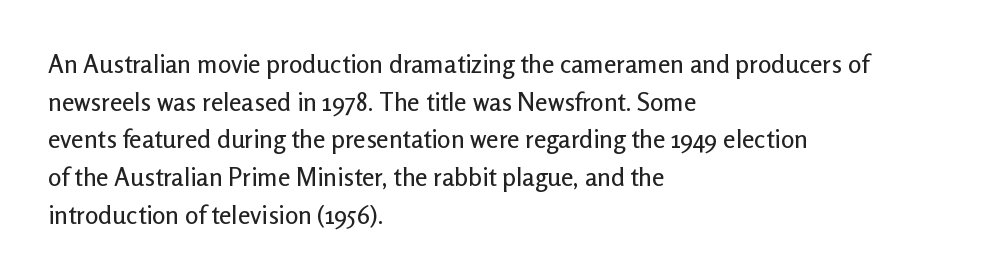
The image shows 25 px text type, upright; set left-aligned, normal line spacing (1.51x), normal letter spacing, not underlined.
